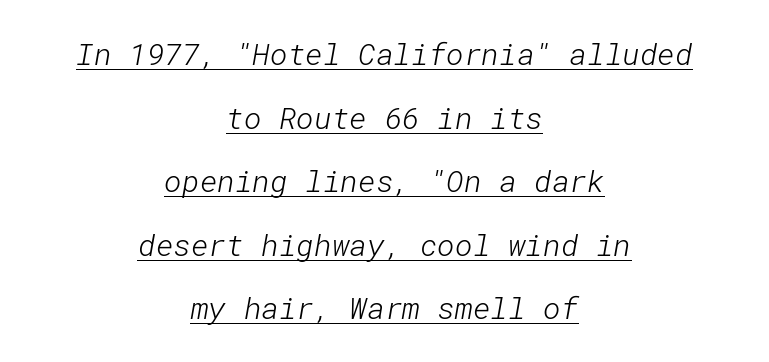
Is the stroke heavy? The answer is a plain regular-or-lighter. The passage shown is typeset with a sans-serif family. The rendering uses the underline text-decoration. Words appear dense and cohesive because spacing is normal. Loosely led — the rows are spread out. Line starts and ends both wander, symmetrically.
